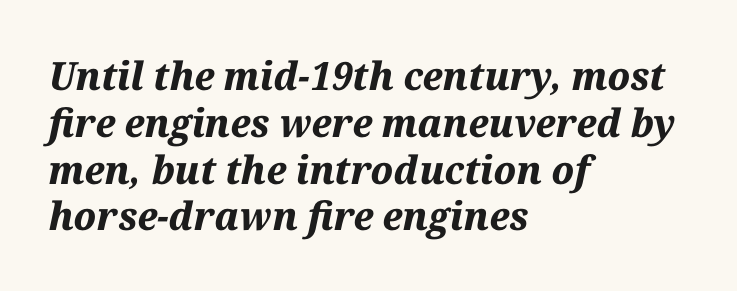
Short and long lines alike share a common starting point at left. Honestly, the letter spacing is just normal — you wouldn't notice it. Note the varied advance widths — an 'i' is clearly narrower than an 'm'. Rule under the text: the space is simply empty. Slant detected: the letters are inclined.
